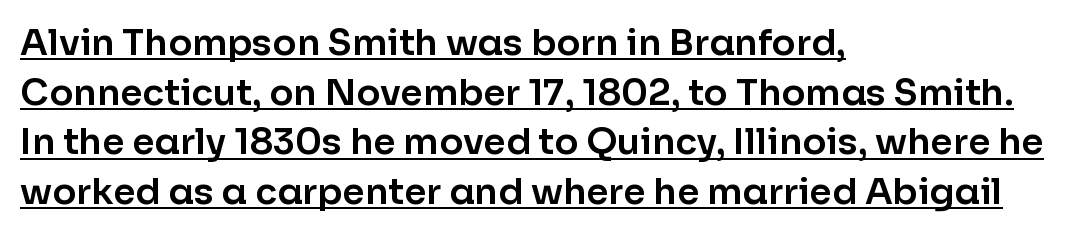
The image shows 36 px sans-serif type, upright; set left-aligned, normal line spacing (1.38x), normal letter spacing, underlined; low stroke contrast and a medium x-height.
